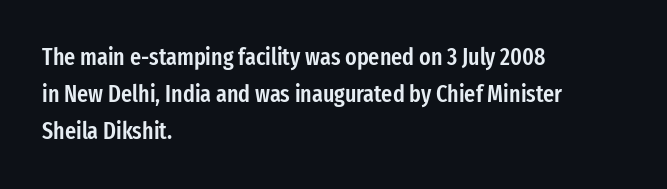
{"italic": "no", "bold": "semi", "underline": "no", "align": "left", "line_spacing": "normal", "line_spacing_ratio": 1.55, "letter_spacing": "normal", "letter_spacing_em": 0.0, "glyph_px": 24}
